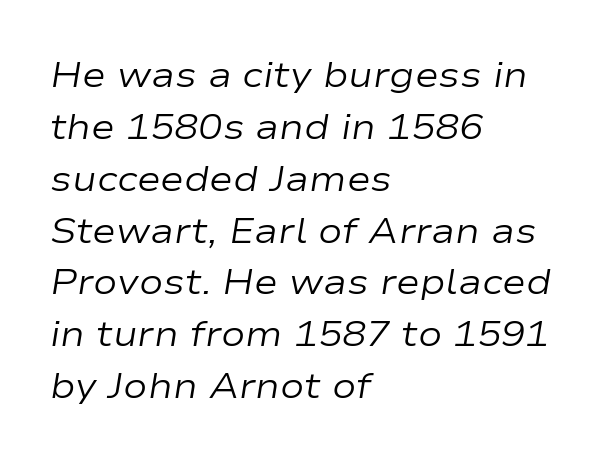
The image shows 36 px regular-weight, wide type, italic (leaning right); set left-aligned, normal line spacing (1.44x), normal letter spacing, not underlined; low stroke contrast and a medium x-height.
